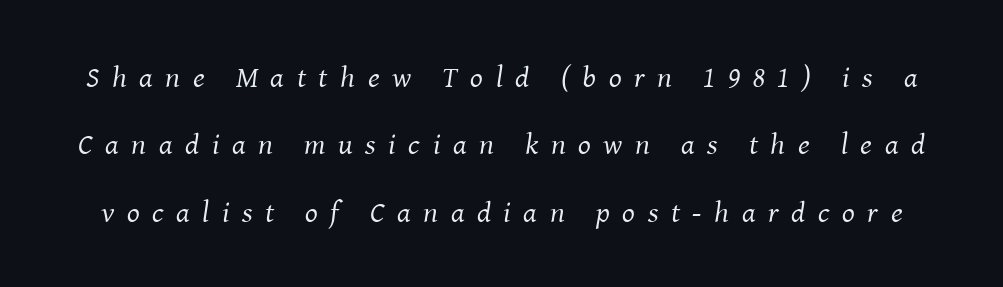
{"serif": "yes", "italic": "yes", "lean": "right", "slant_degrees": 8, "bold": "no", "weight": "regular", "width": "normal", "stroke_contrast": "medium", "x_height": "medium", "monospaced": "no", "underline": "no", "line_spacing": "loose", "line_spacing_ratio": 2.25, "letter_spacing": "wide", "letter_spacing_em": 0.42, "glyph_px": 30}
